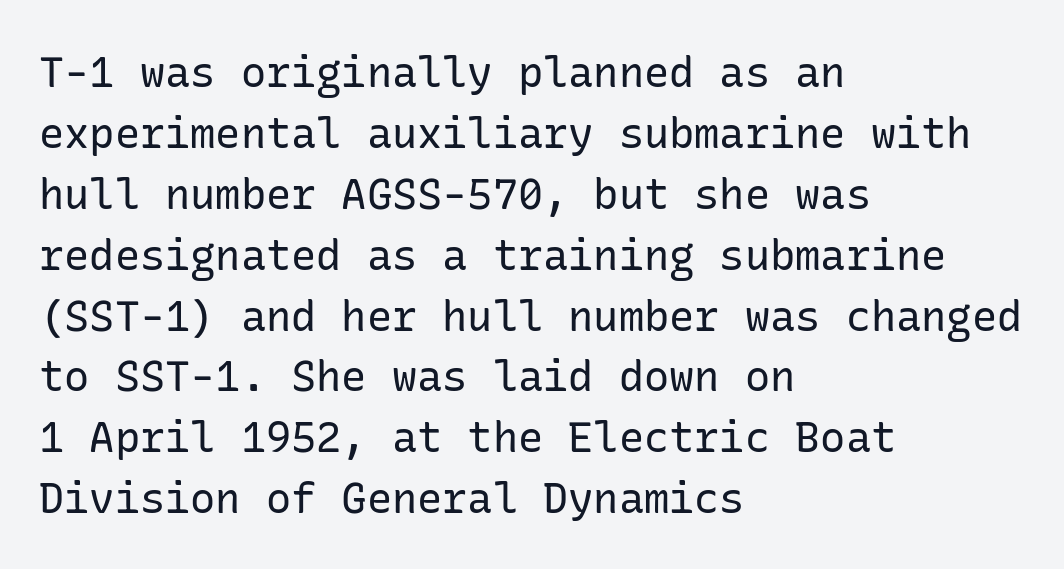
The image shows 42 px regular-weight sans-serif type, upright; set left-aligned, normal line spacing (1.45x), normal letter spacing, not underlined; low stroke contrast and a medium x-height.
